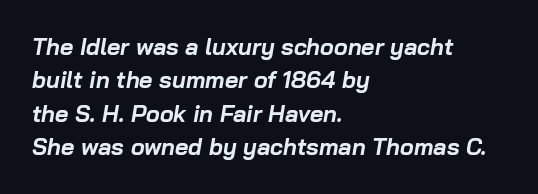
Q: Is the text bold? A: Yes.
Q: Is the text italic (slanted)? A: Yes, it leans right by about 10 degrees.
Q: Is the text underlined? A: No.
Q: How is the paragraph aligned? A: Left-aligned.
Q: Is the spacing between letters normal or unusually wide? A: Normal.
Q: Is the spacing between lines tight, normal or loose? A: Normal.
